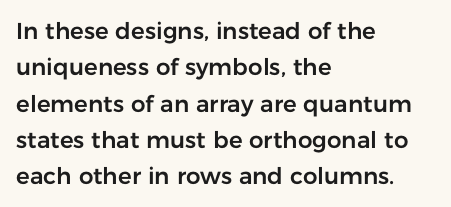
Q: Is the text italic (slanted)? A: No, it is upright.
Q: Is the text underlined? A: No.
Q: How is the paragraph aligned? A: Left-aligned.
Q: Is the spacing between letters normal or unusually wide? A: Normal.
Q: Is the spacing between lines tight, normal or loose? A: Normal.
